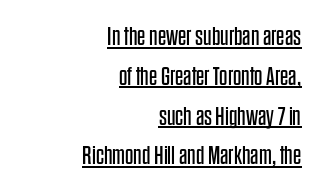
Q: Is the text bold? A: No.
Q: Is the text italic (slanted)? A: No, it is upright.
Q: Is the text underlined? A: Yes.
Q: How is the paragraph aligned? A: Right-aligned.
Q: Is the spacing between letters normal or unusually wide? A: Normal.
Q: Is the spacing between lines tight, normal or loose? A: Normal.
